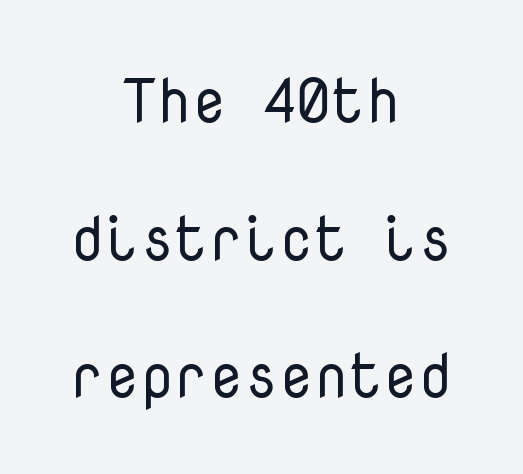
The image shows 62 px regular-weight sans-serif type, upright, monospaced; set centered, loose line spacing (2.22x), normal letter spacing, not underlined; low stroke contrast and a medium x-height.
